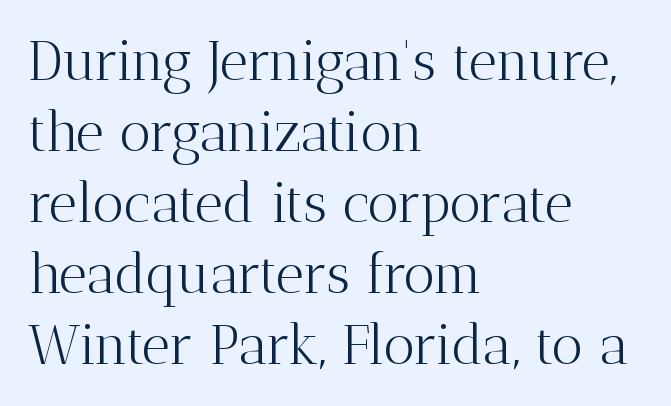
Q: Is the text bold? A: No.
Q: Is the text italic (slanted)? A: No, it is upright.
Q: Is the typeface a serif or a sans-serif typeface? A: Serif.
Q: Is the text underlined? A: No.
Q: How is the paragraph aligned? A: Left-aligned.
Q: Is the spacing between letters normal or unusually wide? A: Normal.
Q: Is the spacing between lines tight, normal or loose? A: Normal.
Q: Width (condensed, normal, or wide)? A: Normal.
Q: Stroke contrast? A: Medium.
Q: x-height? A: Medium.
Q: Monospaced? A: No.
